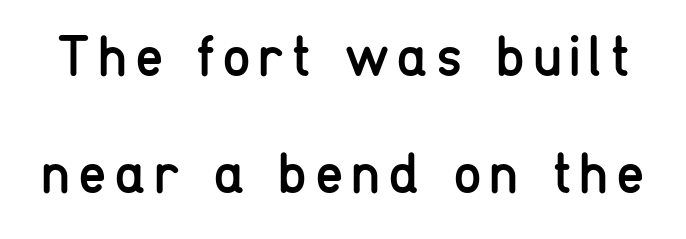
{"serif": "no", "italic": "no", "bold": "no", "weight": "regular", "width": "condensed", "stroke_contrast": "low", "x_height": "medium", "monospaced": "no", "underline": "no", "line_spacing": "loose", "line_spacing_ratio": 2.01, "glyph_px": 58}
